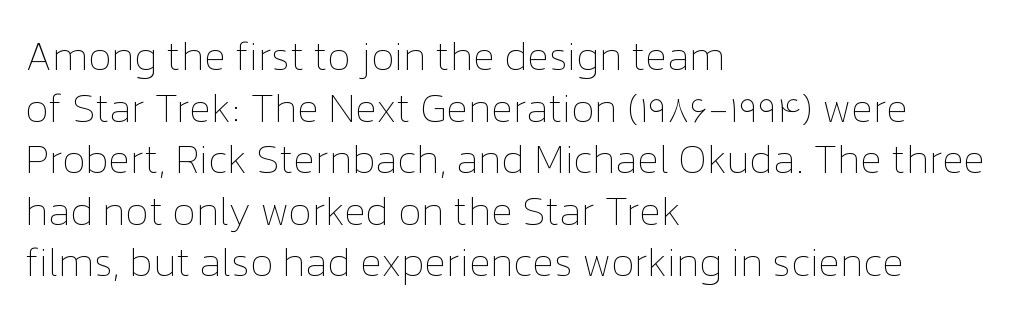
All the whitespace from short lines collects on the right. Italic: no, the glyphs are upright roman. Each letter keeps its own natural width here, so spacing adapts to shape. The horizontal fit of the characters is conventional and even. Weight: in the light-to-regular range. Summary of vertical rhythm: regular, with standard interline spacing.
